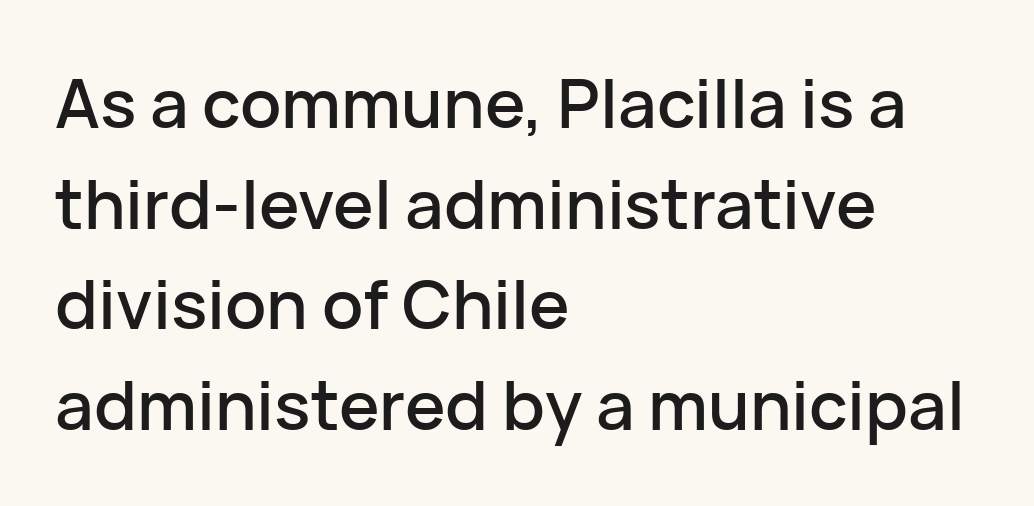
Here the designer chose a conventional face with non-uniform glyph widths. Grotesque or geometric, the face here clearly has no serifs. These lines are set flush left with a ragged right edge. The typography opts for an upright posture over an oblique one.
